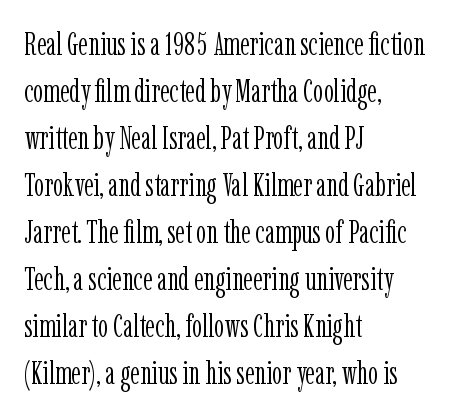
The image shows 32 px light, condensed serif type, upright; set left-aligned, normal line spacing (1.47x), normal letter spacing, not underlined; low stroke contrast and a medium x-height.
